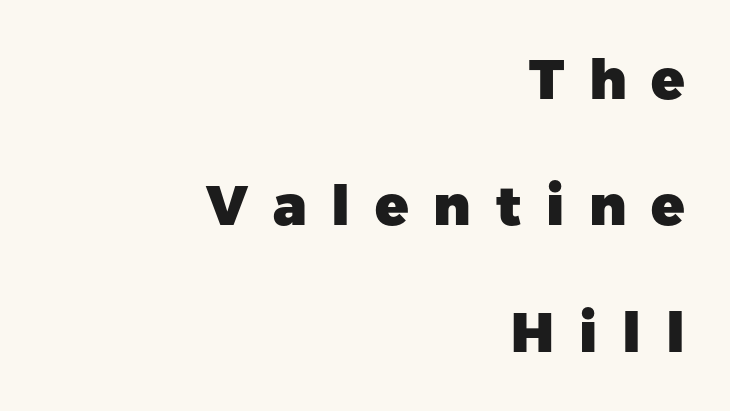
{"serif": "no", "italic": "no", "bold": "yes", "weight": "heavy", "width": "normal", "stroke_contrast": "low", "x_height": "medium", "monospaced": "no", "underline": "no", "align": "right", "line_spacing": "loose", "line_spacing_ratio": 2.3, "letter_spacing": "wide", "letter_spacing_em": 0.45, "glyph_px": 55}
